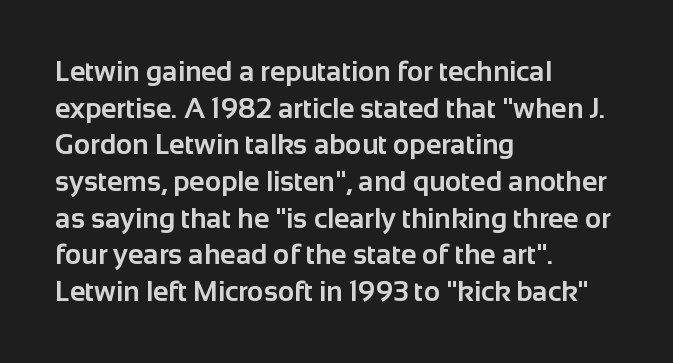
Q: Is the text bold? A: Yes.
Q: Is the text italic (slanted)? A: No, it is upright.
Q: Is the typeface a serif or a sans-serif typeface? A: Sans-serif.
Q: Is the text underlined? A: No.
Q: How is the paragraph aligned? A: Left-aligned.
Q: Is the spacing between letters normal or unusually wide? A: Normal.
Q: Is the spacing between lines tight, normal or loose? A: Normal.
Q: Width (condensed, normal, or wide)? A: Normal.
Q: Stroke contrast? A: Low.
Q: x-height? A: Medium.
Q: Monospaced? A: No.
